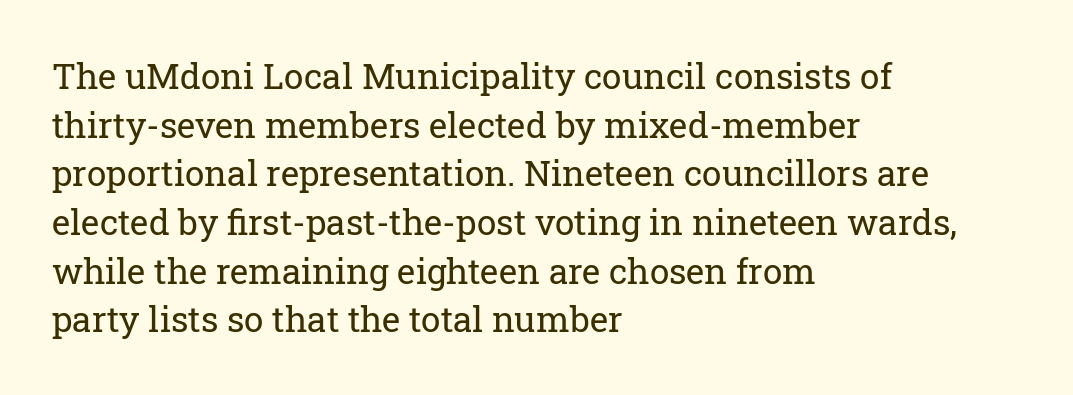
The image shows 35 px regular-weight serif type, upright; set left-aligned, normal line spacing (1.39x), normal letter spacing, not underlined; low stroke contrast and a medium x-height.
